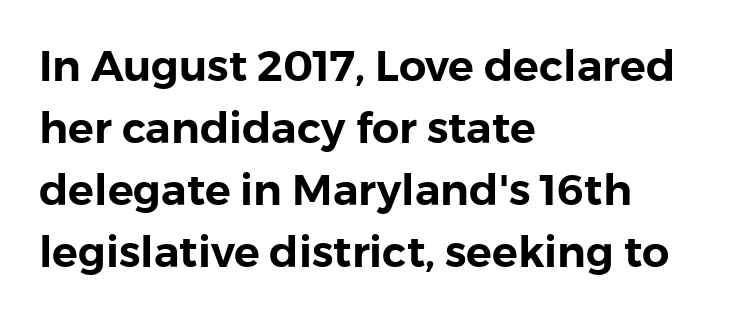
Q: Is the text italic (slanted)? A: No, it is upright.
Q: Is the typeface a serif or a sans-serif typeface? A: Sans-serif.
Q: Is the text underlined? A: No.
Q: How is the paragraph aligned? A: Left-aligned.
Q: Is the spacing between letters normal or unusually wide? A: Normal.
Q: Is the spacing between lines tight, normal or loose? A: Normal.
Q: Width (condensed, normal, or wide)? A: Normal.
Q: x-height? A: Medium.
Q: Monospaced? A: No.
